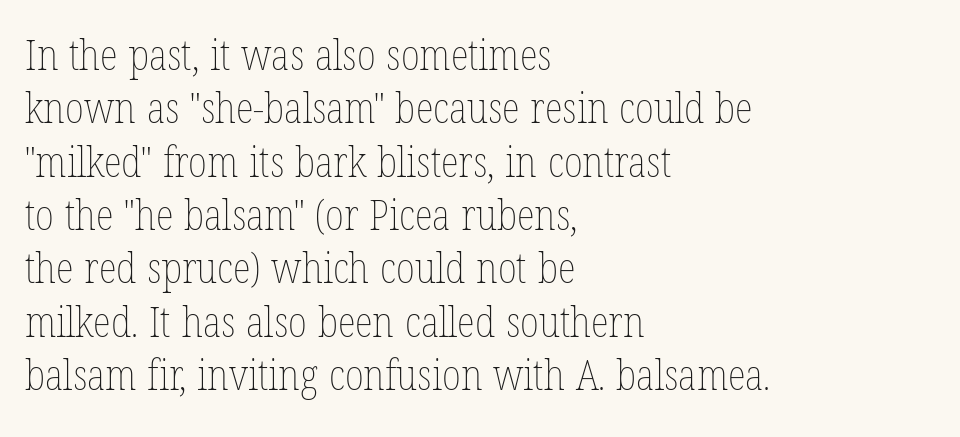
Q: Is the text bold? A: No.
Q: Is the text italic (slanted)? A: No, it is upright.
Q: Is the text underlined? A: No.
Q: How is the paragraph aligned? A: Left-aligned.
Q: Is the spacing between letters normal or unusually wide? A: Normal.
Q: Is the spacing between lines tight, normal or loose? A: Normal.
Q: Width (condensed, normal, or wide)? A: Condensed.
Q: Stroke contrast? A: Low.
Q: x-height? A: Medium.
Q: Monospaced? A: No.
